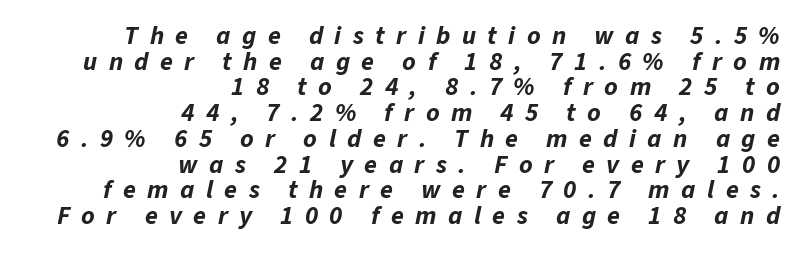
The image shows 26 px bold type, italic (leaning right); set right-aligned, tight line spacing (0.99x), unusually wide letter spacing (+0.44 em), not underlined.
